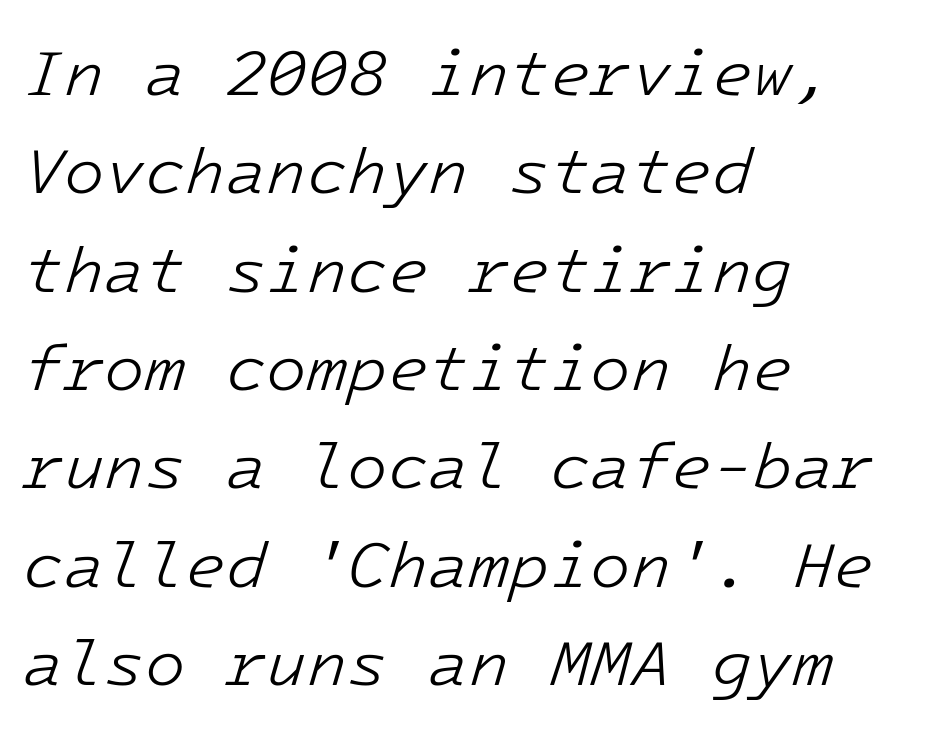
{"italic": "yes", "lean": "right", "slant_degrees": 16, "bold": "no", "weight": "light", "width": "normal", "stroke_contrast": "low", "x_height": "medium", "underline": "no", "align": "left", "line_spacing": "normal", "line_spacing_ratio": 1.49, "letter_spacing": "normal", "letter_spacing_em": 0.0, "glyph_px": 66}
